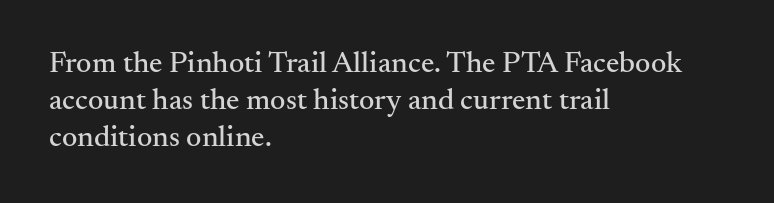
The characters display serif detailing at their extremities. In terms of posture, this sample is upright. Descender tails drop into unmarked territory. This sample has the flowing, uneven cadence of proportional lettering. Every row of glyphs begins at an identical x-position on the left.
